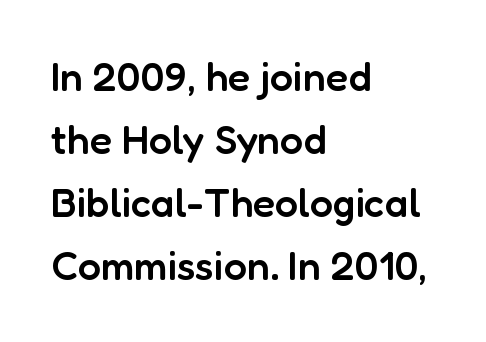
{"serif": "no", "italic": "no", "bold": "semi", "weight": "semibold", "width": "normal", "stroke_contrast": "low", "x_height": "medium", "monospaced": "no", "underline": "no", "align": "left", "line_spacing": "normal", "line_spacing_ratio": 1.54, "letter_spacing": "normal", "letter_spacing_em": 0.0, "glyph_px": 41}
